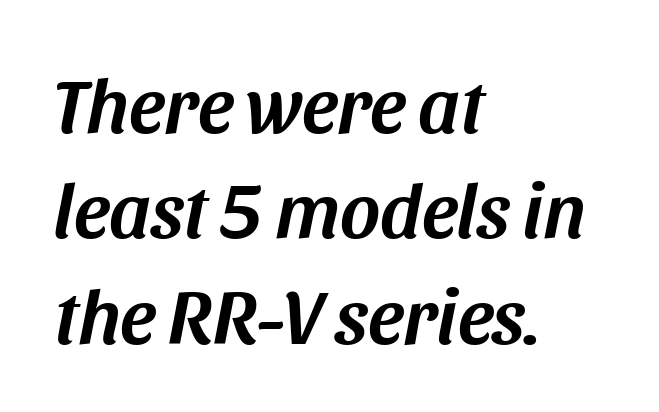
Q: Is the text italic (slanted)? A: Yes, it leans right by about 11 degrees.
Q: Is the text underlined? A: No.
Q: How is the paragraph aligned? A: Left-aligned.
Q: Is the spacing between letters normal or unusually wide? A: Normal.
Q: Is the spacing between lines tight, normal or loose? A: Normal.
Q: Width (condensed, normal, or wide)? A: Normal.
Q: Stroke contrast? A: Medium.
Q: x-height? A: Large.
Q: Monospaced? A: No.
